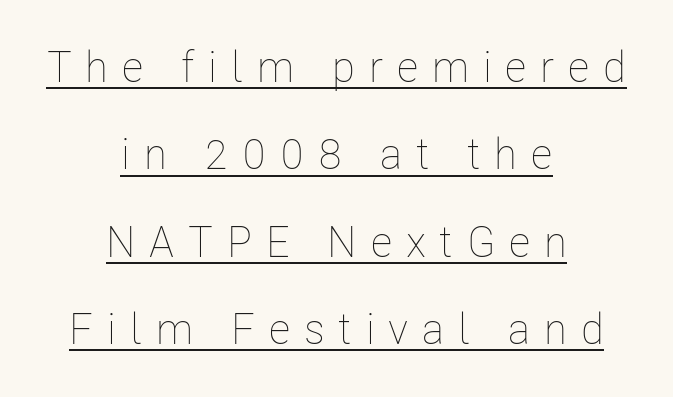
{"italic": "no", "bold": "no", "weight": "thin", "width": "condensed", "stroke_contrast": "low", "x_height": "medium", "monospaced": "no", "underline": "yes", "align": "center", "line_spacing": "loose", "line_spacing_ratio": 2.03, "letter_spacing": "wide", "letter_spacing_em": 0.32, "glyph_px": 43}
